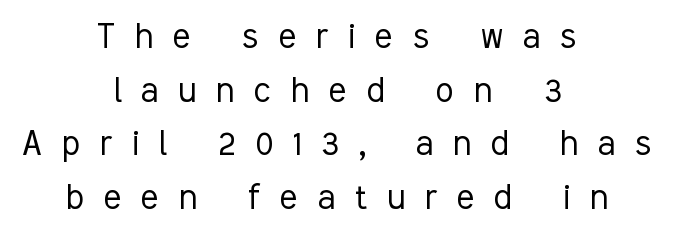
Q: Is the text bold? A: No.
Q: Is the text italic (slanted)? A: No, it is upright.
Q: Is the typeface a serif or a sans-serif typeface? A: Sans-serif.
Q: Is the text underlined? A: No.
Q: How is the paragraph aligned? A: Centered.
Q: Is the spacing between letters normal or unusually wide? A: Unusually wide.
Q: Is the spacing between lines tight, normal or loose? A: Normal.
Q: Width (condensed, normal, or wide)? A: Condensed.
Q: Stroke contrast? A: Low.
Q: x-height? A: Medium.
Q: Monospaced? A: No.
